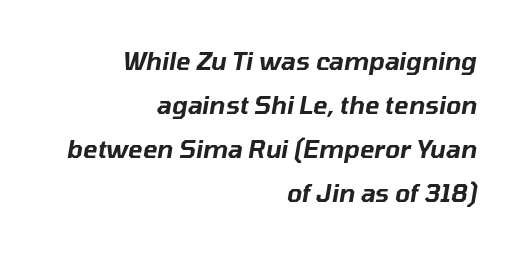
Q: Is the text italic (slanted)? A: Yes, it leans right by about 10 degrees.
Q: Is the text underlined? A: No.
Q: How is the paragraph aligned? A: Right-aligned.
Q: Is the spacing between letters normal or unusually wide? A: Normal.
